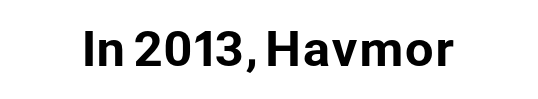
Q: Is the text italic (slanted)? A: No, it is upright.
Q: Is the typeface a serif or a sans-serif typeface? A: Sans-serif.
Q: Is the text underlined? A: No.
Q: Is the spacing between letters normal or unusually wide? A: Normal.
Q: Width (condensed, normal, or wide)? A: Normal.
Q: Stroke contrast? A: Low.
Q: x-height? A: Medium.
Q: Monospaced? A: No.
